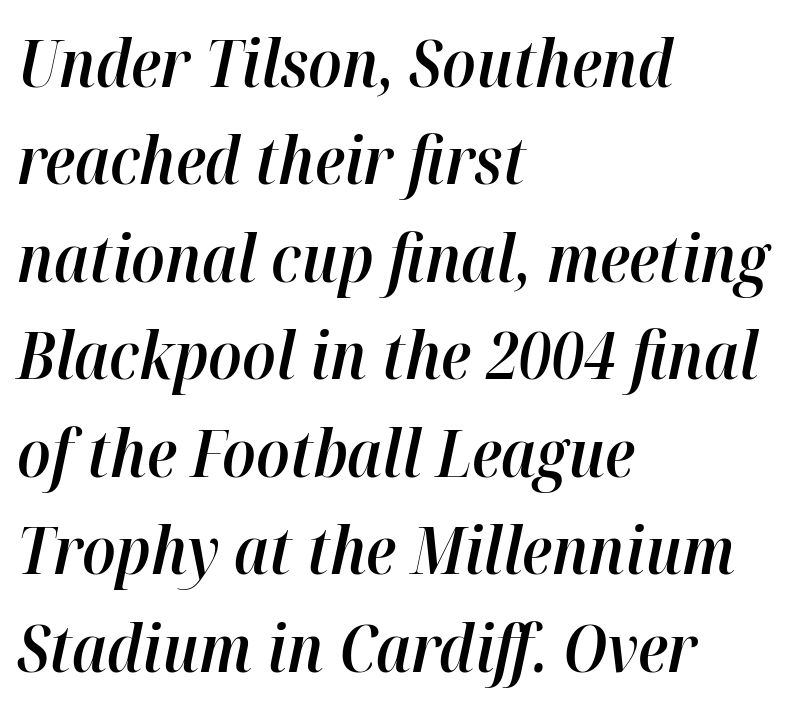
Q: Is the text bold? A: Semi-bold.
Q: Is the text italic (slanted)? A: Yes, it leans right by about 12 degrees.
Q: Is the text underlined? A: No.
Q: How is the paragraph aligned? A: Left-aligned.
Q: Is the spacing between letters normal or unusually wide? A: Normal.
Q: Is the spacing between lines tight, normal or loose? A: Normal.
Q: Width (condensed, normal, or wide)? A: Normal.
Q: Stroke contrast? A: High.
Q: x-height? A: Medium.
Q: Monospaced? A: No.
